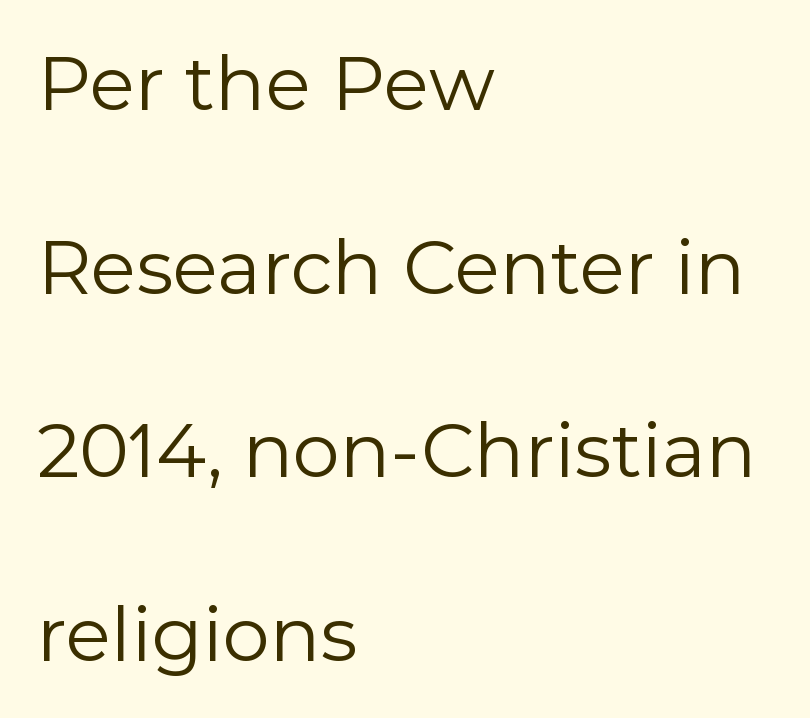
{"serif": "no", "italic": "no", "bold": "no", "weight": "regular", "width": "normal", "x_height": "medium", "monospaced": "no", "underline": "no", "align": "left", "line_spacing": "loose", "line_spacing_ratio": 2.45, "letter_spacing": "normal", "letter_spacing_em": 0.0, "glyph_px": 75}
